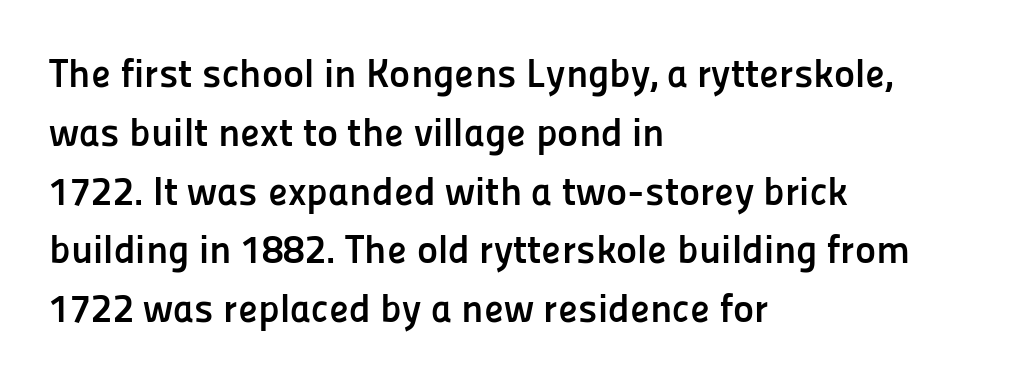
The image shows 40 px semibold sans-serif type, upright; set left-aligned, normal line spacing (1.47x), normal letter spacing, not underlined; low stroke contrast and a medium x-height.
